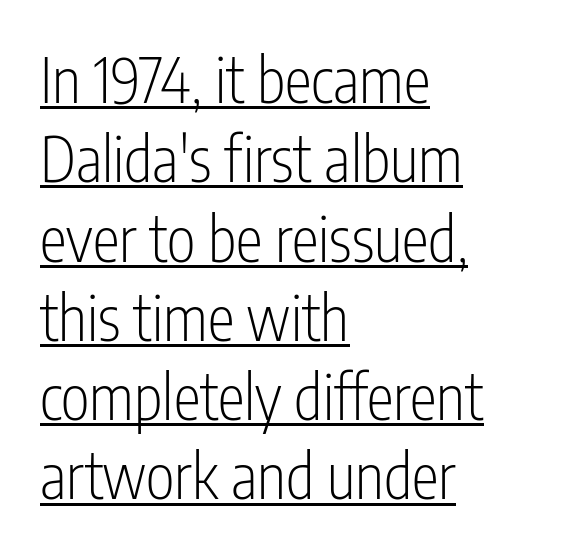
{"serif": "no", "italic": "no", "bold": "no", "weight": "light", "width": "condensed", "stroke_contrast": "low", "x_height": "medium", "monospaced": "no", "underline": "yes", "align": "left", "line_spacing": "normal", "line_spacing_ratio": 1.3, "letter_spacing": "normal", "letter_spacing_em": 0.0, "glyph_px": 61}
